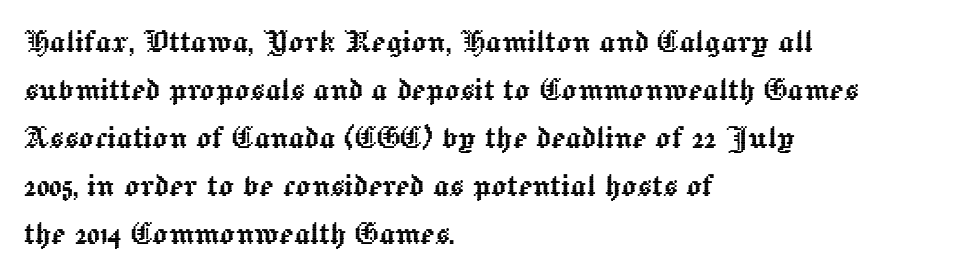
Nobody drew a line under any word here. Ordinary non-slanted type is in use. Here the designer chose a conventional face with non-uniform glyph widths. This sample keeps an unexceptional amount of space between lines. Does the copy run flush right? No — it runs flush left. Observe the ordinary spacing: letters are neighbours, not strangers.
